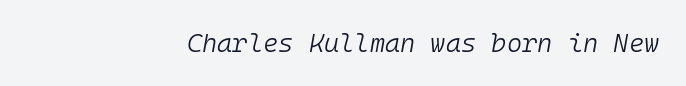
Heft: none added — not bold. How are the letters spaced? Ordinarily, with no added tracking. These lines were composed using italics. Has an underline been added? It has not.
